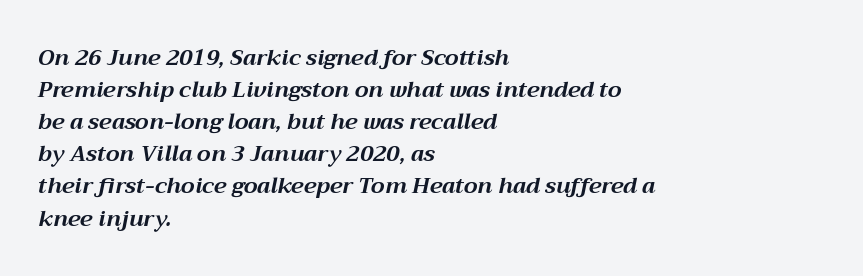
This sample uses an oblique cut, with every glyph tilted off the vertical. Whoever set this chose a conventional vertical rhythm. The passage is arranged the way most books set body copy — flush left. Observe the ordinary spacing: letters are neighbours, not strangers.
